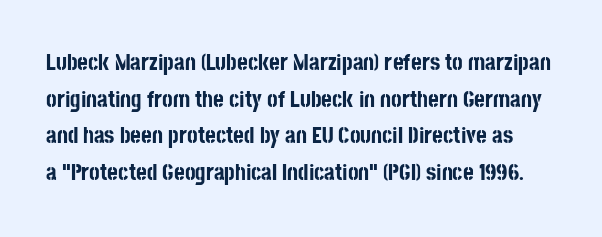
Honestly, the row spacing looks completely unremarkable. Decoration check: the copy has no underline. Posture: vertical. The sample has been set heavy, in full bold. Does extra space separate the letters? No, they use regular spacing.
